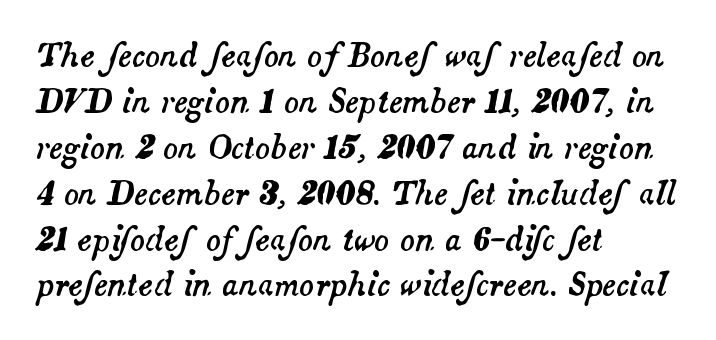
The image shows 31 px text type, italic (leaning right); set left-aligned, normal line spacing (1.48x), normal letter spacing, not underlined; medium stroke contrast and a small x-height.
